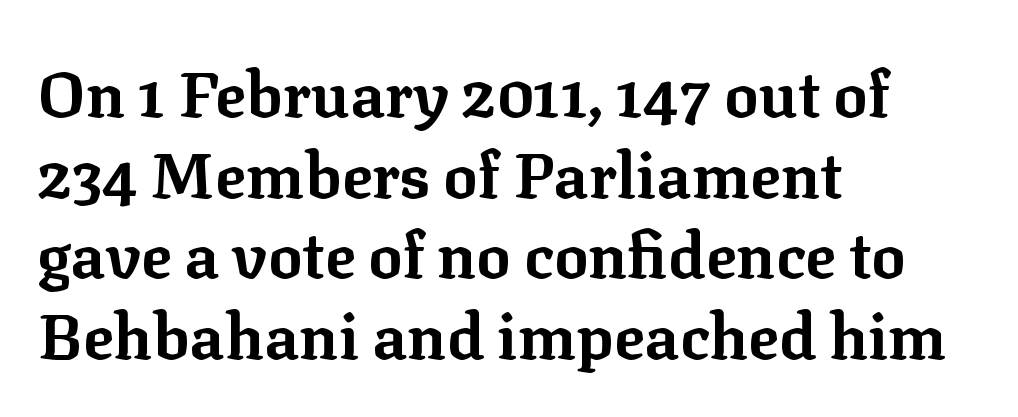
{"serif": "yes", "italic": "no", "bold": "yes", "weight": "bold", "width": "normal", "stroke_contrast": "low", "x_height": "medium", "monospaced": "no", "underline": "no", "align": "left", "line_spacing": "normal", "line_spacing_ratio": 1.26, "letter_spacing": "normal", "letter_spacing_em": 0.0, "glyph_px": 64}
